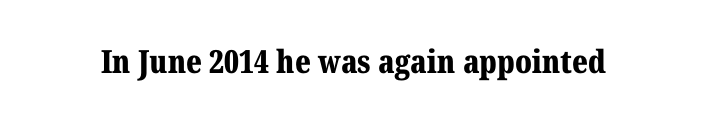
The image shows 32 px bold serif type, upright; set normal letter spacing, not underlined; medium stroke contrast and a medium x-height.
